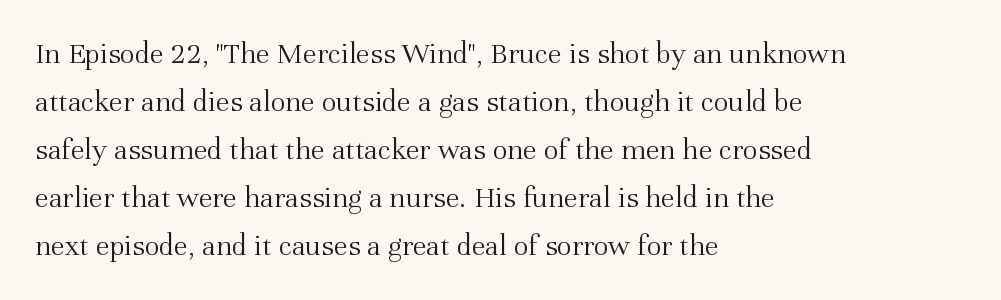
Regular leading. No chunkiness to these letters — they're not bold. Decoration check: the copy has no underline. The paragraph has a hard left edge and a soft right edge. Does extra space separate the letters? No, they use regular spacing. Do the characters align in a grid? No, the font is proportional.
